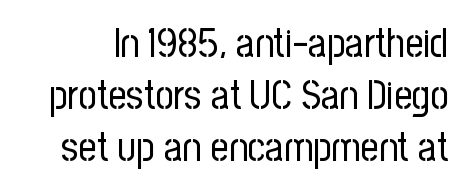
Note: no serifs on the glyphs. Underline: absent. The letters stand upright; this is a roman face. This block has exactly the height ordinary leading produces. Each word holds together tightly as a unit, with standard inter-letter gaps.
